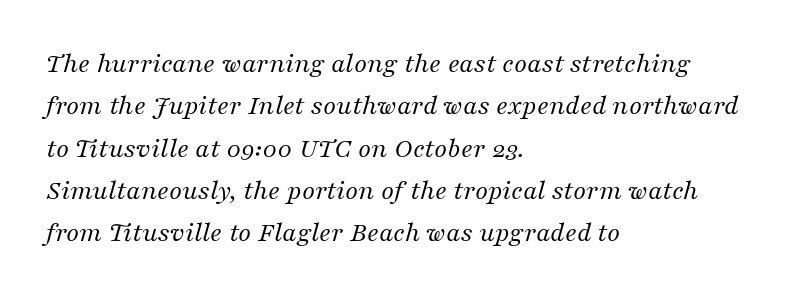
Type style note: has serifs. Weight class: somewhere from thin through regular. This sample has the flowing, uneven cadence of proportional lettering. The space directly below the letters is spotless. The lines in this sample share a left origin and differ only in where they stop.
